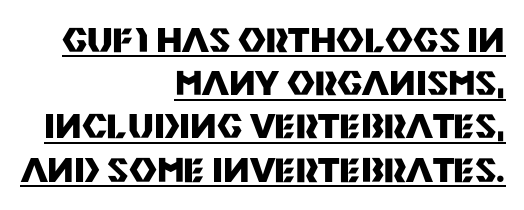
Q: Is the text bold? A: Yes.
Q: Is the text italic (slanted)? A: No, it is upright.
Q: Is the typeface a serif or a sans-serif typeface? A: Sans-serif.
Q: Is the text underlined? A: Yes.
Q: How is the paragraph aligned? A: Right-aligned.
Q: Is the spacing between letters normal or unusually wide? A: Normal.
Q: Is the spacing between lines tight, normal or loose? A: Normal.
Q: Width (condensed, normal, or wide)? A: Normal.
Q: Stroke contrast? A: Medium.
Q: x-height? A: Large.
Q: Monospaced? A: No.
